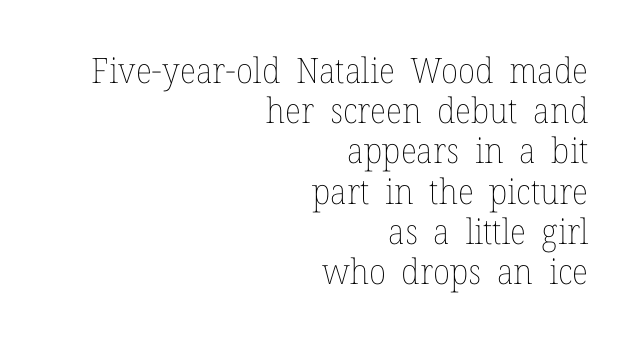
Q: Is the text bold? A: No.
Q: Is the text italic (slanted)? A: No, it is upright.
Q: Is the text underlined? A: No.
Q: How is the paragraph aligned? A: Right-aligned.
Q: Is the spacing between letters normal or unusually wide? A: Normal.
Q: Is the spacing between lines tight, normal or loose? A: Tight.
Q: Width (condensed, normal, or wide)? A: Normal.
Q: Stroke contrast? A: Low.
Q: x-height? A: Medium.
Q: Monospaced? A: No.
